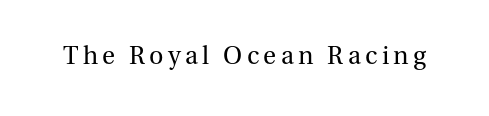
The image shows 25 px text type, upright; set not underlined.
